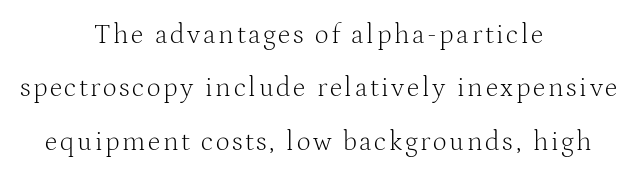
The specimen omits any rule beneath the text block's lines. One-word summary of the alignment: center. Weight: regular or lighter. The space between consecutive lines is lavish. In terms of posture, this sample is upright.
